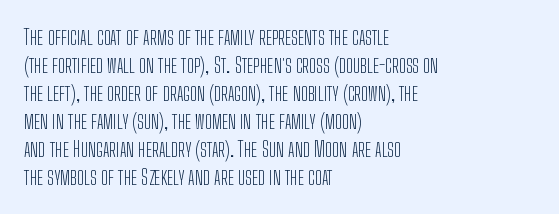
The paragraph has a hard left edge and a soft right edge. Rows of type keep a routine distance in the vertical direction. The letters sit at their default tracking, neither squeezed nor spread. Posture: vertical.
